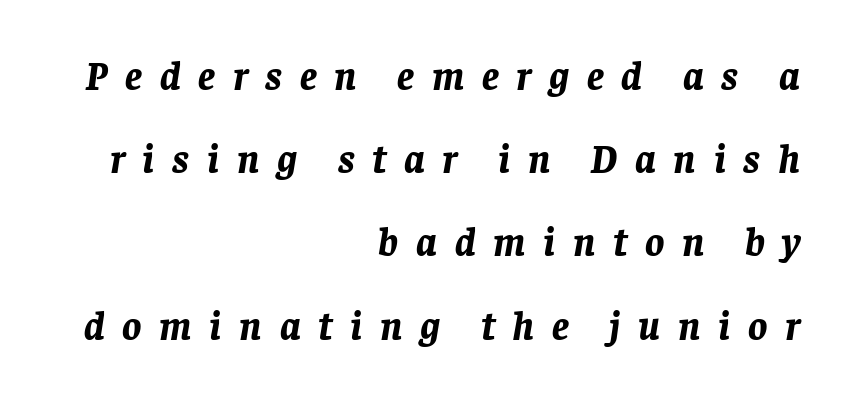
Descender tails drop into unmarked territory. These lines stand farther apart than default settings would place them. Tracking value appears strongly positive — letters spread wide. Compared with an ordinary text face, these strokes are far heavier — a full bold. The paragraph shown leans on its right margin. A typesetter would mark this as italic.
